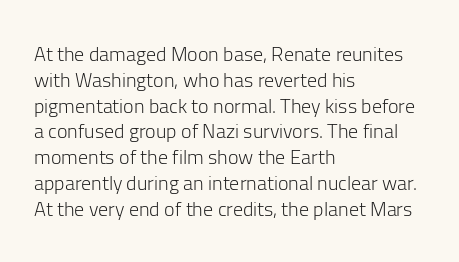
Q: Is the text bold? A: No.
Q: Is the text italic (slanted)? A: No, it is upright.
Q: Is the text underlined? A: No.
Q: How is the paragraph aligned? A: Left-aligned.
Q: Is the spacing between letters normal or unusually wide? A: Normal.
Q: Is the spacing between lines tight, normal or loose? A: Normal.
